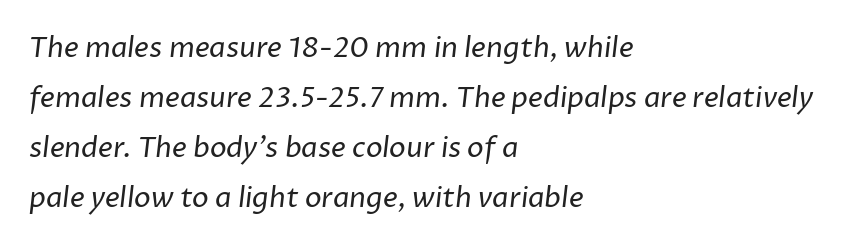
{"serif": "no", "bold": "no", "weight": "regular", "width": "normal", "stroke_contrast": "low", "x_height": "medium", "monospaced": "no", "underline": "no", "align": "left", "line_spacing_ratio": 1.79, "letter_spacing": "normal", "letter_spacing_em": 0.0, "glyph_px": 28}
